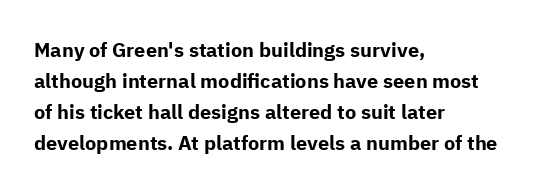
This is heavy type, rendered in bold. No extra tracking has been applied to these lines. The lines in this sample share a left origin and differ only in where they stop. A typesetter would call this leading conventional body-copy spacing. The typography opts for an upright posture over an oblique one. No word sits above an underline.
